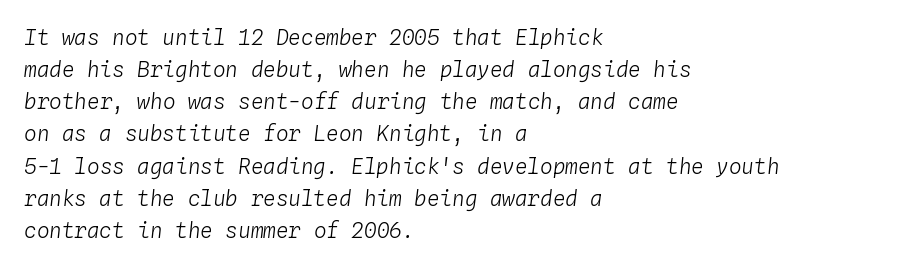
Interline gaps are of average width in this sample. Weight: in the light-to-regular range. Lines of text with bare space underneath. These lines stack with their left ends in a neat column. The gaps between neighbouring characters are ordinary and unremarkable. Is the type slanted? Yes — the strokes lean at a clear angle.
